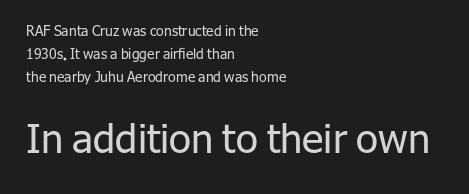
Q: Is the text bold? A: No.
Q: Is the text italic (slanted)? A: No, it is upright.
Q: Is the typeface a serif or a sans-serif typeface? A: Sans-serif.
Q: Is the text underlined? A: No.
Q: How is the paragraph aligned? A: Left-aligned.
Q: Is the spacing between letters normal or unusually wide? A: Normal.
Q: Is the spacing between lines tight, normal or loose? A: Normal.
Q: Which block of text is set in a larger size, the first (top) or the second (bottom)? A: The second (bottom) one.
Q: Width (condensed, normal, or wide)? A: Normal.
Q: Stroke contrast? A: Low.
Q: x-height? A: Medium.
Q: Monospaced? A: No.
